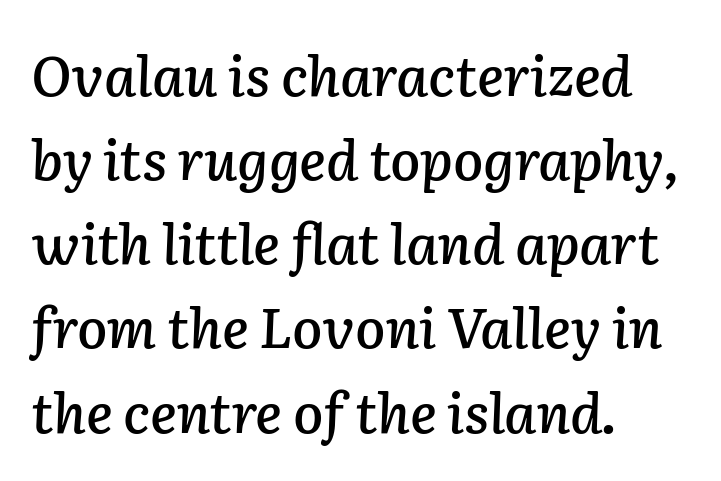
Q: Is the text italic (slanted)? A: Yes, it leans right by about 2 degrees.
Q: Is the text underlined? A: No.
Q: How is the paragraph aligned? A: Left-aligned.
Q: Is the spacing between letters normal or unusually wide? A: Normal.
Q: Is the spacing between lines tight, normal or loose? A: Normal.
Q: Width (condensed, normal, or wide)? A: Normal.
Q: Stroke contrast? A: Low.
Q: x-height? A: Medium.
Q: Monospaced? A: No.
